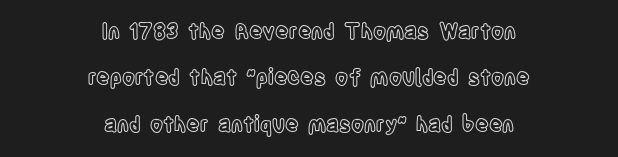
The image shows 21 px text type, upright; set centered, loose line spacing (2.21x), normal letter spacing, not underlined.
